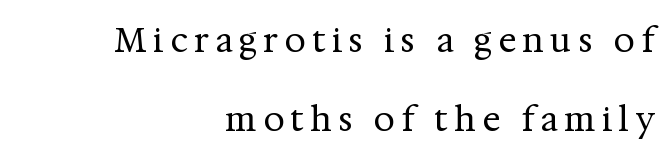
{"serif": "yes", "italic": "no", "bold": "no", "weight": "regular", "width": "normal", "stroke_contrast": "medium", "x_height": "medium", "monospaced": "no", "underline": "no", "align": "right", "line_spacing": "loose", "line_spacing_ratio": 2.33, "glyph_px": 34}
